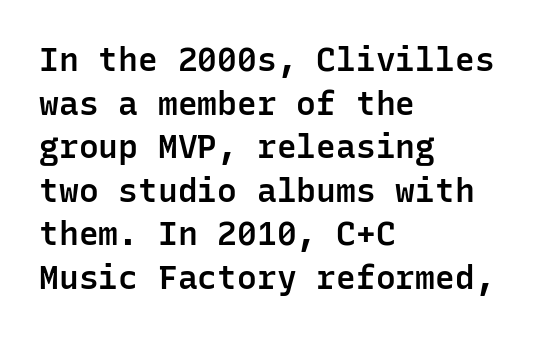
Q: Is the text bold? A: Semi-bold.
Q: Is the text italic (slanted)? A: No, it is upright.
Q: Is the typeface a serif or a sans-serif typeface? A: Sans-serif.
Q: Is the text underlined? A: No.
Q: How is the paragraph aligned? A: Left-aligned.
Q: Is the spacing between letters normal or unusually wide? A: Normal.
Q: Is the spacing between lines tight, normal or loose? A: Normal.
Q: Width (condensed, normal, or wide)? A: Normal.
Q: Stroke contrast? A: Low.
Q: x-height? A: Medium.
Q: Monospaced? A: Yes.
